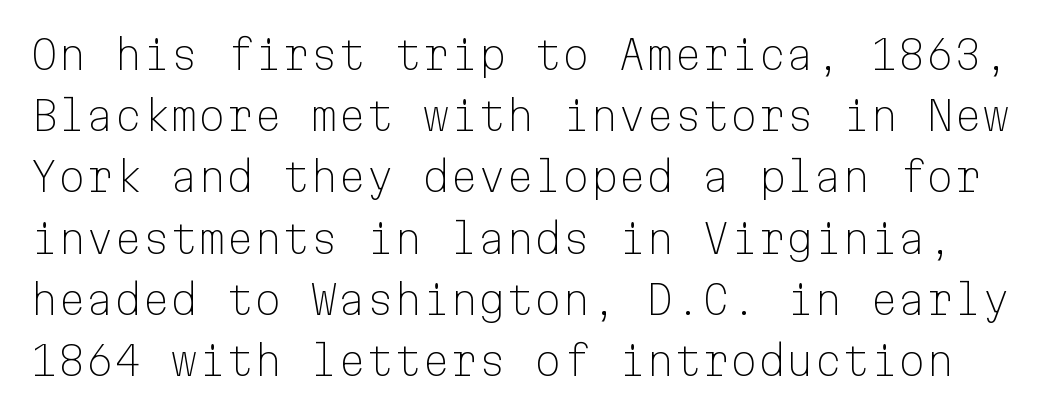
{"serif": "no", "italic": "no", "bold": "no", "weight": "light", "width": "normal", "stroke_contrast": "low", "x_height": "medium", "monospaced": "yes", "underline": "no", "line_spacing": "normal", "line_spacing_ratio": 1.53, "letter_spacing": "normal", "letter_spacing_em": 0.0, "glyph_px": 40}
